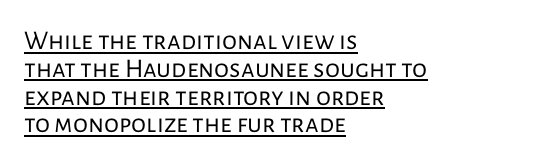
{"italic": "no", "bold": "no", "underline": "yes", "align": "left", "line_spacing": "tight", "line_spacing_ratio": 1.03, "letter_spacing": "normal", "letter_spacing_em": 0.0, "glyph_px": 27}
